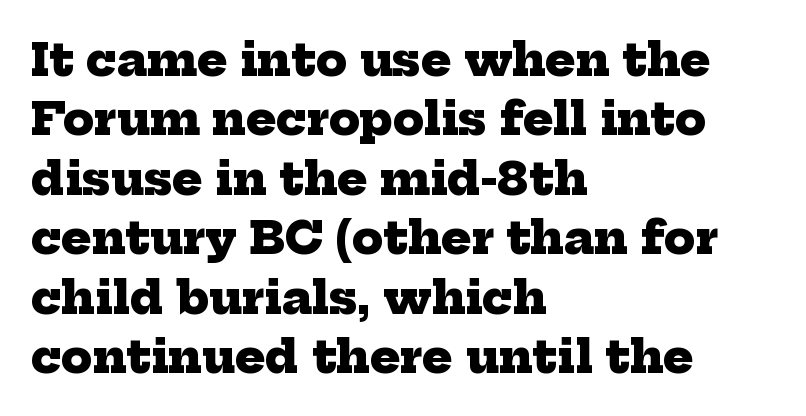
{"serif": "yes", "bold": "yes", "weight": "heavy", "width": "normal", "stroke_contrast": "low", "x_height": "medium", "monospaced": "no", "underline": "no", "align": "left", "line_spacing": "normal", "line_spacing_ratio": 1.32, "letter_spacing": "normal", "letter_spacing_em": 0.0, "glyph_px": 45}
